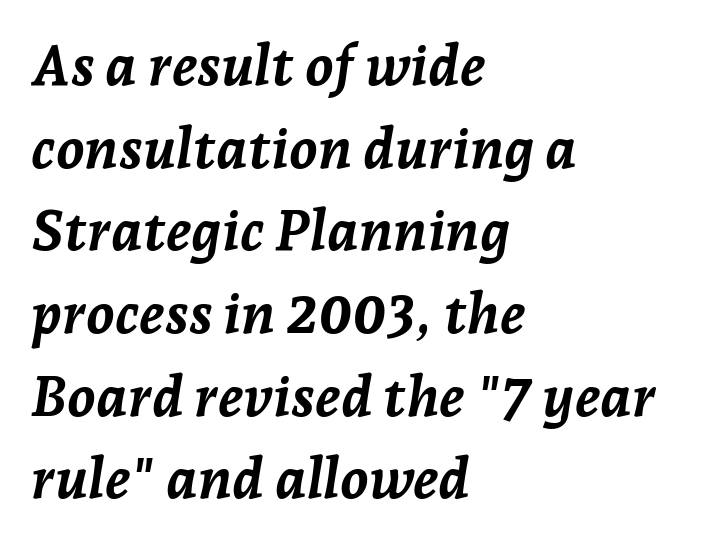
Q: Is the text bold? A: Yes.
Q: Is the text italic (slanted)? A: Yes, it leans right by about 7 degrees.
Q: Is the text underlined? A: No.
Q: How is the paragraph aligned? A: Left-aligned.
Q: Is the spacing between letters normal or unusually wide? A: Normal.
Q: Is the spacing between lines tight, normal or loose? A: Normal.
Q: Width (condensed, normal, or wide)? A: Normal.
Q: Stroke contrast? A: Low.
Q: x-height? A: Medium.
Q: Monospaced? A: No.
